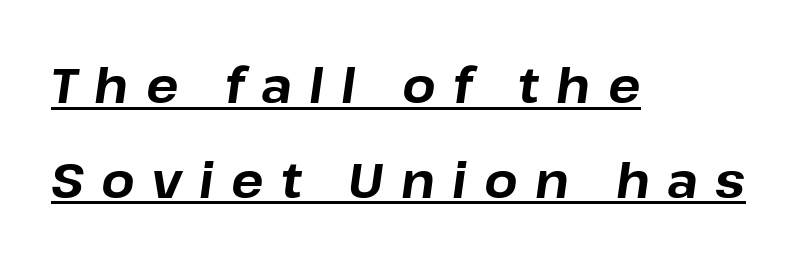
Stroke thickness is high; the sample reads as a true bold. Leftover space on each line is placed entirely after the last word. You could not count columns in this text — the font is proportionally spaced. A typesetter would call this leading open, well beyond the default.
